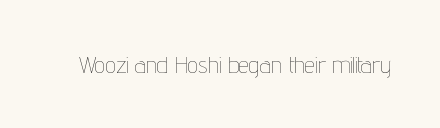
{"italic": "no", "bold": "no", "underline": "no", "letter_spacing": "normal", "letter_spacing_em": 0.0, "glyph_px": 24}
